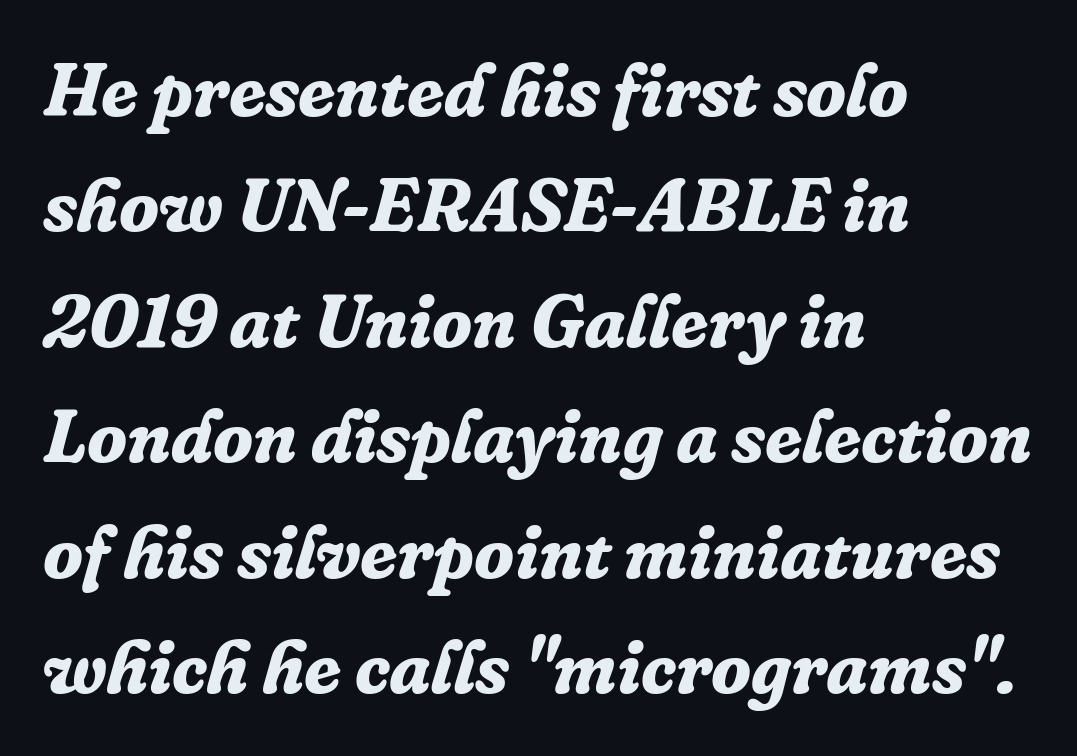
Q: Is the text bold? A: Yes.
Q: Is the text italic (slanted)? A: Yes, it leans right by about 16 degrees.
Q: Is the typeface a serif or a sans-serif typeface? A: Serif.
Q: Is the text underlined? A: No.
Q: How is the paragraph aligned? A: Left-aligned.
Q: Is the spacing between letters normal or unusually wide? A: Normal.
Q: Is the spacing between lines tight, normal or loose? A: Normal.
Q: Width (condensed, normal, or wide)? A: Normal.
Q: Stroke contrast? A: Low.
Q: x-height? A: Medium.
Q: Monospaced? A: No.
